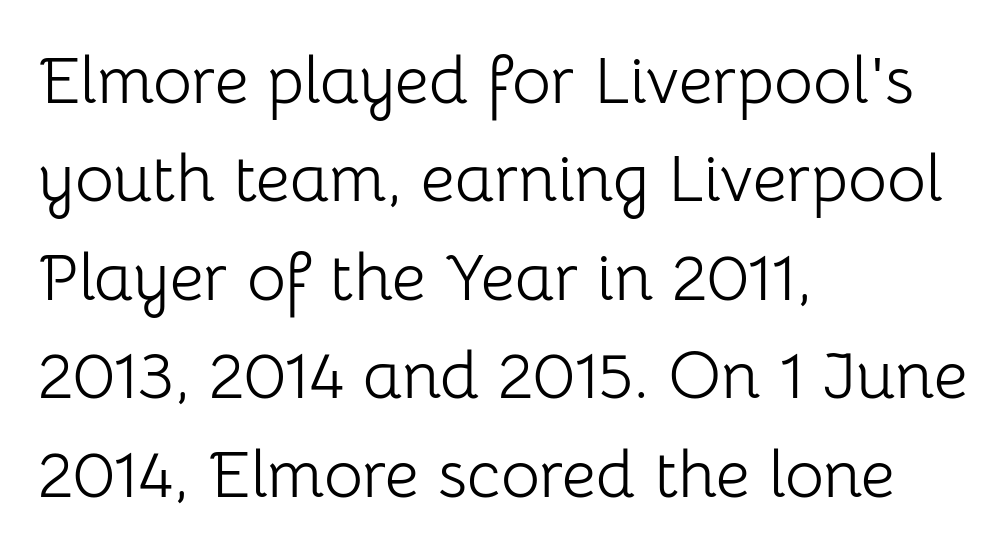
I'd call this a sans setting — the letters go barefoot. Note the varied advance widths — an 'i' is clearly narrower than an 'm'. Students, observe: this is what conventionally led text looks like. Quick note: underline off.
